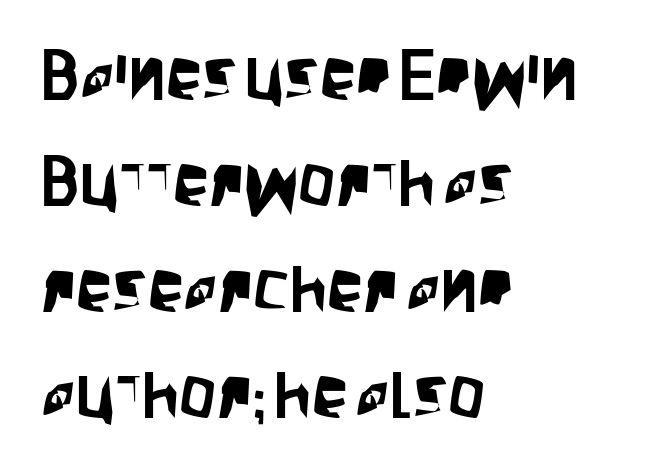
The image shows 73 px condensed sans-serif type, upright; set left-aligned, normal line spacing (1.45x), normal letter spacing, not underlined; low stroke contrast and a large x-height.
